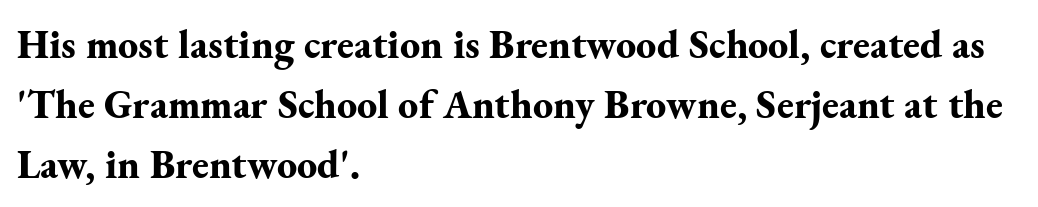
Do the characters align in a grid? No, the font is proportional. Yep, those are serifs on the letters. Layout note: lines flush left. The lettering holds an erect, upright posture throughout. Unmarked baselines from the first word to the last.
